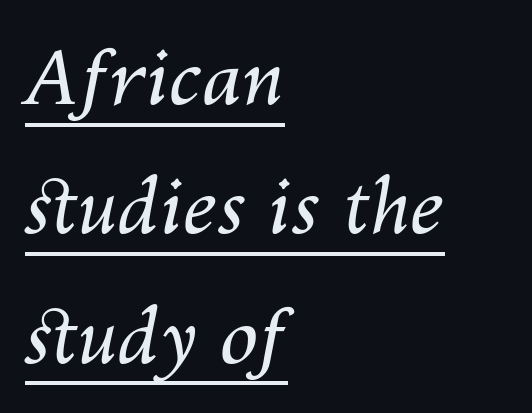
{"italic": "yes", "lean": "right", "slant_degrees": 10, "bold": "no", "weight": "regular", "width": "normal", "stroke_contrast": "medium", "x_height": "medium", "monospaced": "no", "underline": "yes", "align": "left", "line_spacing": "normal", "line_spacing_ratio": 1.68, "letter_spacing": "normal", "letter_spacing_em": 0.0, "glyph_px": 77}
